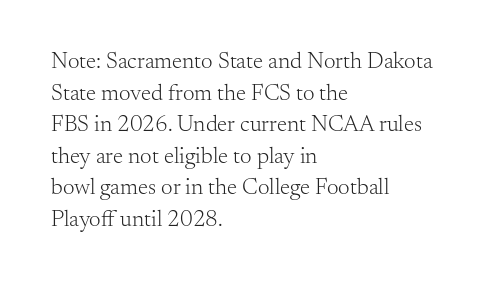
{"italic": "no", "bold": "no", "underline": "no", "align": "left", "line_spacing": "normal", "line_spacing_ratio": 1.37, "letter_spacing": "normal", "letter_spacing_em": 0.0, "glyph_px": 23}
